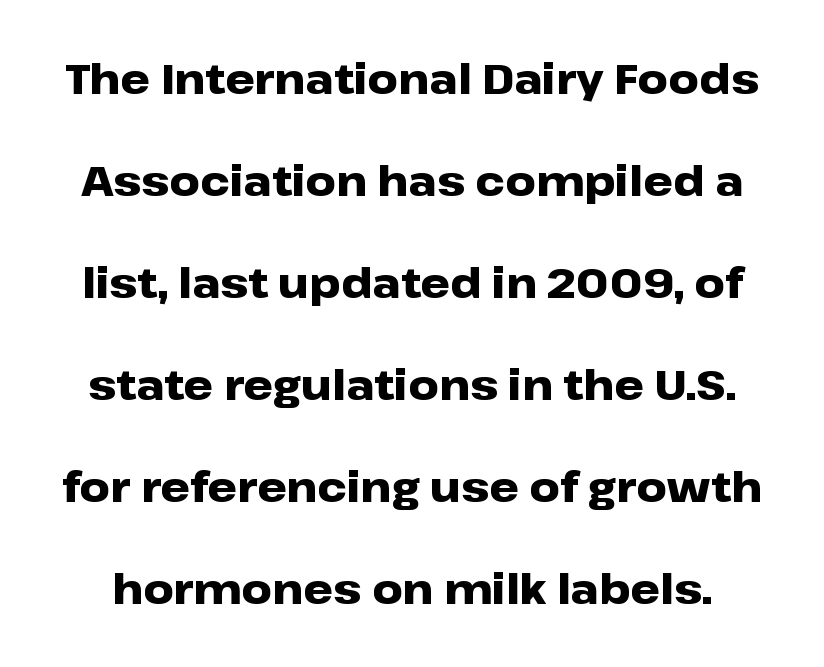
The image shows 42 px heavy, wide sans-serif type, upright; set loose line spacing (2.43x), normal letter spacing, not underlined; low stroke contrast and a medium x-height.
